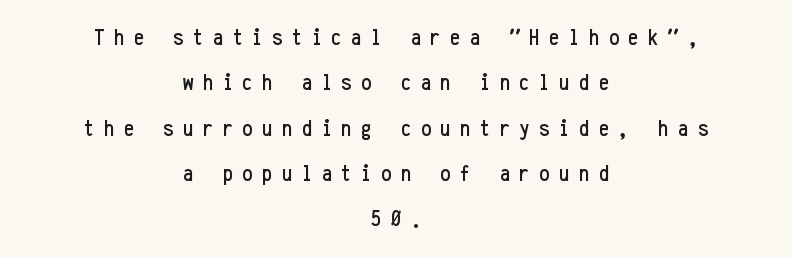
The image shows 23 px text type, upright; set centered, loose line spacing (1.97x), unusually wide letter spacing (+0.41 em), not underlined.
